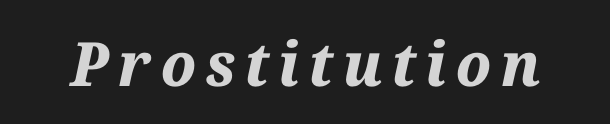
Would a proofreader flag this as italicized? Yes. A dark, heavy texture on the line: the type is bold. Descenders are the only things crossing below the line. Spacing verdict: proportional, widths tailored to each character.
